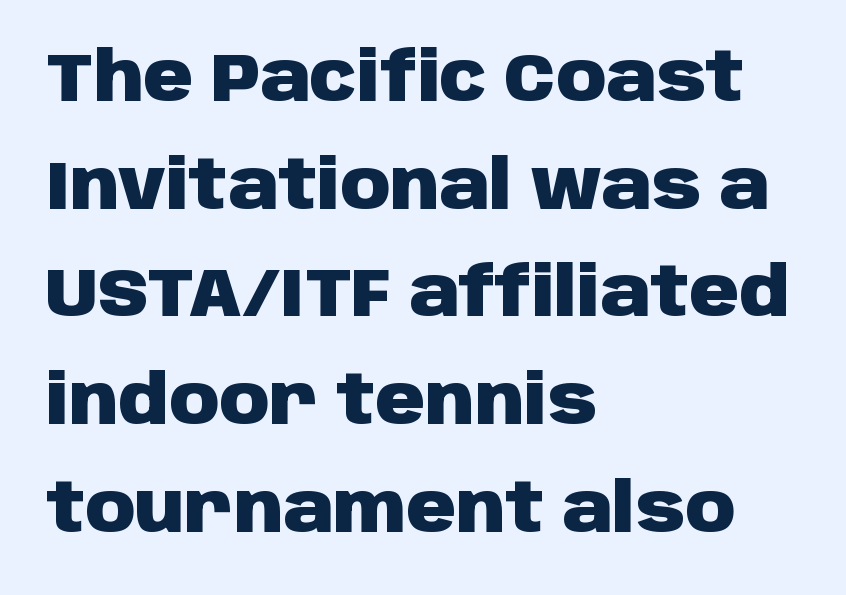
The image shows 69 px heavy sans-serif type, upright; set left-aligned, normal line spacing (1.56x), normal letter spacing, not underlined; low stroke contrast and a large x-height.
